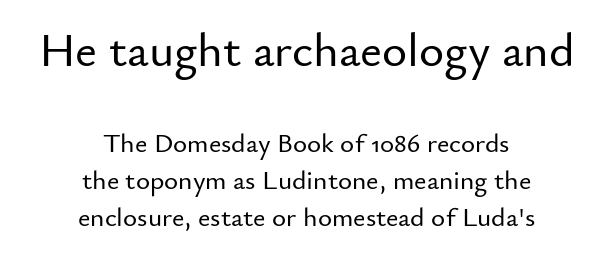
The letterforms sit shoulder to shoulder at normal distance. A bare baseline throughout the passage. The type sits square on the baseline with zero lean. Normally led — the rows are evenly, conventionally spaced. This is sans-serif lettering, the kind often seen on screens and signage.
